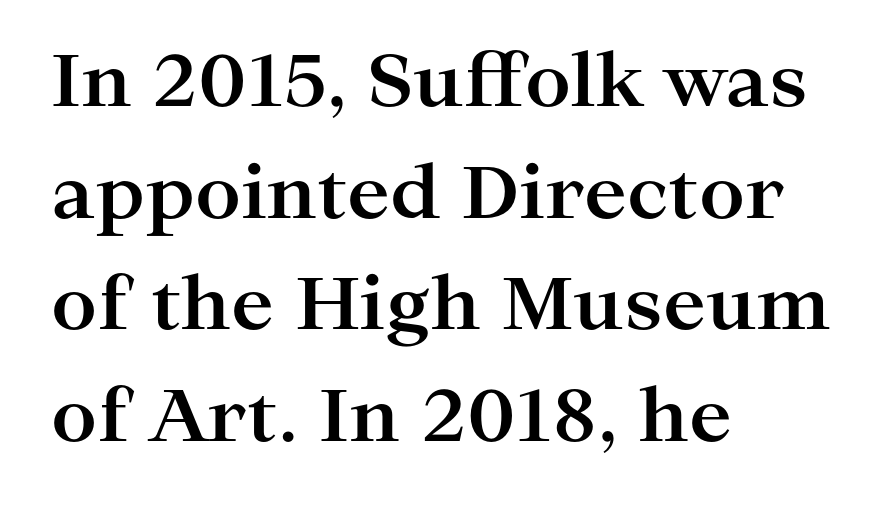
Descenders hang freely into open space. The type sits square on the baseline with zero lean. Does extra space separate the letters? No, they use regular spacing. Typographically, this falls in the serif category. Each letter keeps its own natural width here, so spacing adapts to shape. Regarding leading, the lines here are spaced in the standard way.
